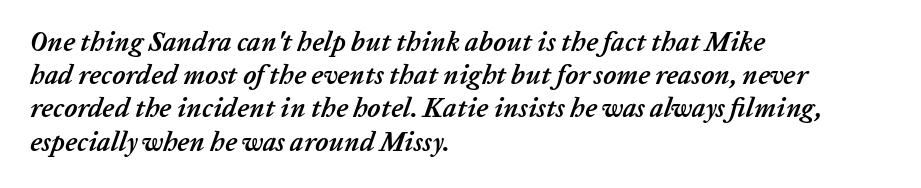
{"italic": "yes", "lean": "right", "slant_degrees": 20, "bold": "yes", "underline": "no", "align": "left", "line_spacing_ratio": 1.23, "letter_spacing": "normal", "letter_spacing_em": 0.0, "glyph_px": 27}
